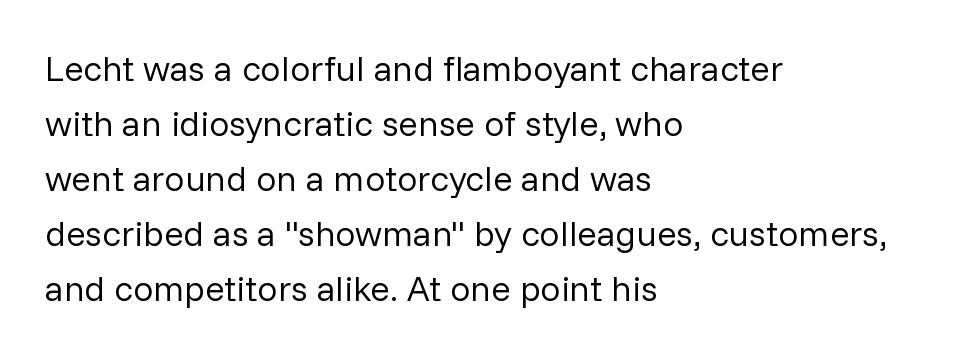
{"serif": "no", "italic": "no", "bold": "no", "weight": "regular", "width": "normal", "stroke_contrast": "low", "x_height": "medium", "monospaced": "no", "underline": "no", "align": "left", "line_spacing": "normal", "line_spacing_ratio": 1.53, "letter_spacing": "normal", "letter_spacing_em": 0.0, "glyph_px": 36}
